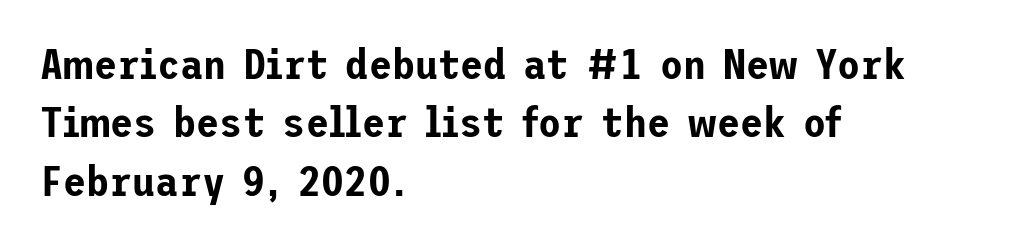
The image shows 42 px sans-serif type, upright; set left-aligned, normal line spacing (1.39x), normal letter spacing, not underlined; low stroke contrast and a medium x-height.
